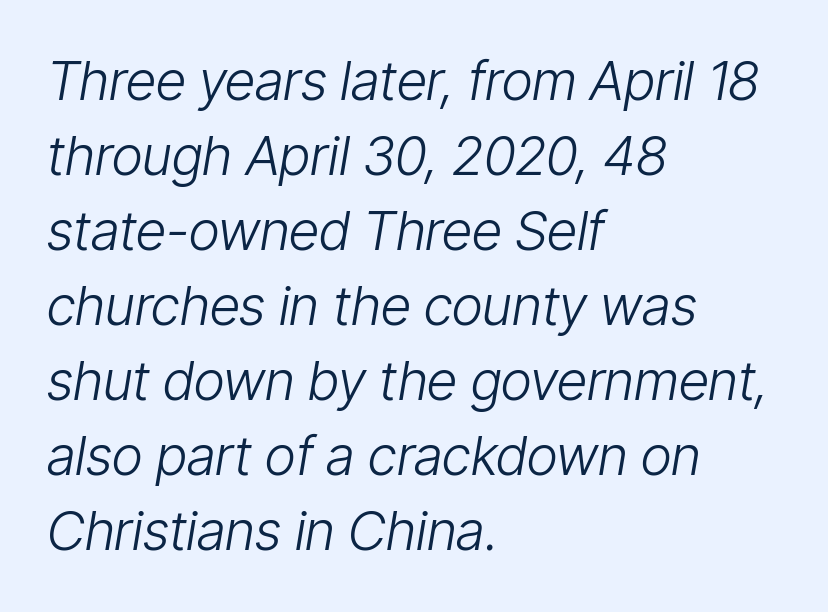
{"italic": "yes", "lean": "right", "slant_degrees": 9, "bold": "no", "weight": "light", "width": "condensed", "stroke_contrast": "low", "x_height": "medium", "monospaced": "no", "underline": "no", "align": "left", "line_spacing": "normal", "line_spacing_ratio": 1.39, "letter_spacing": "normal", "letter_spacing_em": 0.0, "glyph_px": 54}
